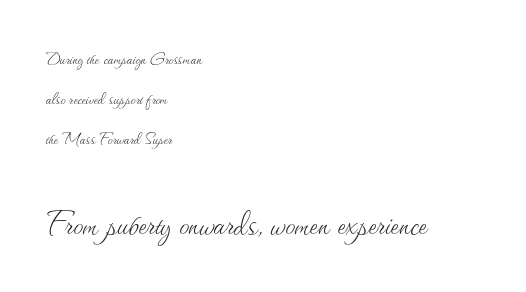
Reading down the block, your eye returns to a fixed left position each line. Nobody touched the tracking dial on this one. The foot of each line stays bare and open.
